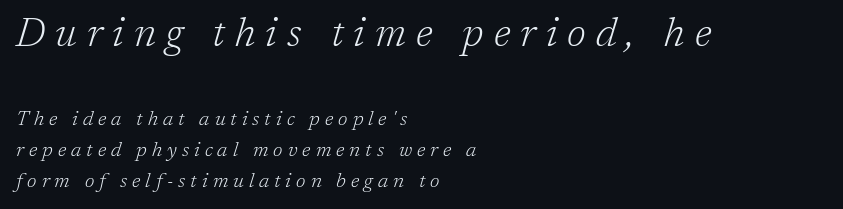
The image shows 40 px light serif type, italic (leaning right); set left-aligned, normal line spacing (1.55x), unusually wide letter spacing (+0.25 em), not underlined; the first (top) block is 2.0x larger; low stroke contrast and a medium x-height.
